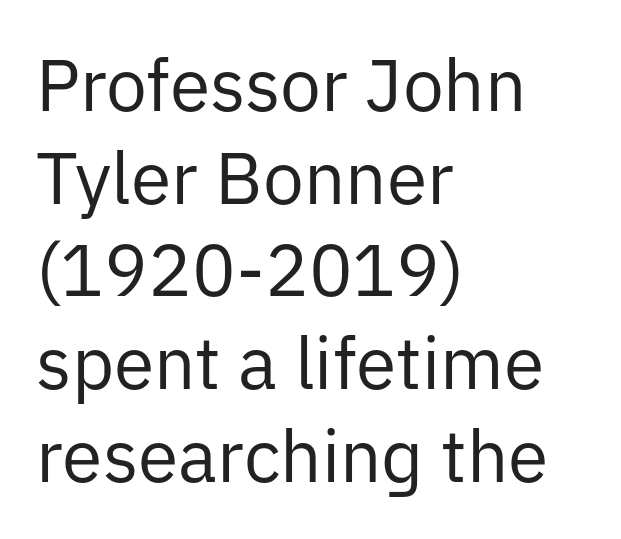
Q: Is the text bold? A: No.
Q: Is the text italic (slanted)? A: No, it is upright.
Q: Is the typeface a serif or a sans-serif typeface? A: Sans-serif.
Q: Is the text underlined? A: No.
Q: How is the paragraph aligned? A: Left-aligned.
Q: Is the spacing between letters normal or unusually wide? A: Normal.
Q: Is the spacing between lines tight, normal or loose? A: Normal.
Q: Width (condensed, normal, or wide)? A: Normal.
Q: Stroke contrast? A: Low.
Q: x-height? A: Medium.
Q: Monospaced? A: No.
